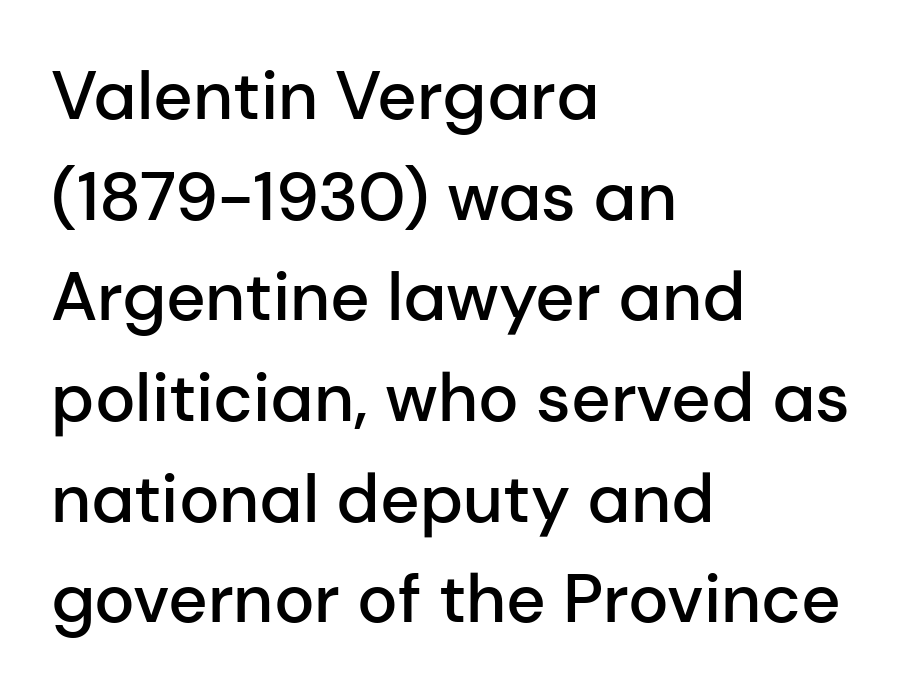
{"serif": "no", "italic": "no", "bold": "semi", "weight": "semibold", "width": "normal", "stroke_contrast": "low", "x_height": "medium", "monospaced": "no", "underline": "no", "align": "left", "line_spacing": "normal", "line_spacing_ratio": 1.48, "letter_spacing": "normal", "letter_spacing_em": 0.0, "glyph_px": 68}
